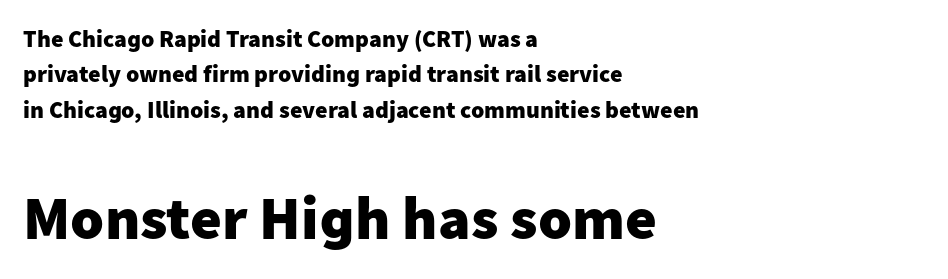
Q: Is the text bold? A: Yes.
Q: Is the text italic (slanted)? A: No, it is upright.
Q: Is the typeface a serif or a sans-serif typeface? A: Sans-serif.
Q: Is the text underlined? A: No.
Q: How is the paragraph aligned? A: Left-aligned.
Q: Is the spacing between letters normal or unusually wide? A: Normal.
Q: Is the spacing between lines tight, normal or loose? A: Normal.
Q: Which block of text is set in a larger size, the first (top) or the second (bottom)? A: The second (bottom) one.
Q: Width (condensed, normal, or wide)? A: Normal.
Q: Stroke contrast? A: Low.
Q: x-height? A: Medium.
Q: Monospaced? A: No.
